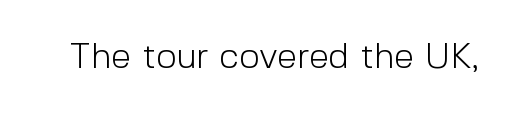
Q: Is the text bold? A: No.
Q: Is the text italic (slanted)? A: No, it is upright.
Q: Is the typeface a serif or a sans-serif typeface? A: Sans-serif.
Q: Is the text underlined? A: No.
Q: Is the spacing between letters normal or unusually wide? A: Normal.
Q: Width (condensed, normal, or wide)? A: Normal.
Q: x-height? A: Medium.
Q: Monospaced? A: No.
